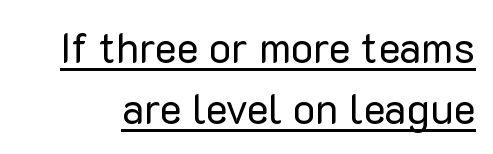
Grotesque or geometric, the face here clearly has no serifs. What decoration does the sample have? An underline. Character widths vary here, with narrow letters taking less room than wide ones. Spacing between characters is what you'd get straight out of the box. How would I describe the line gaps? Plain and ordinary.
